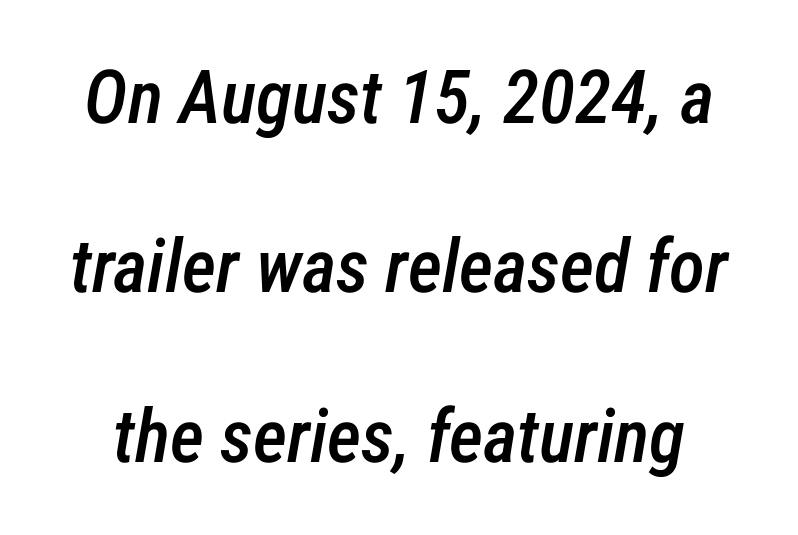
Q: Is the text bold? A: Semi-bold.
Q: Is the text italic (slanted)? A: Yes, it leans right by about 12 degrees.
Q: Is the text underlined? A: No.
Q: Is the spacing between letters normal or unusually wide? A: Normal.
Q: Is the spacing between lines tight, normal or loose? A: Loose.
Q: Width (condensed, normal, or wide)? A: Condensed.
Q: Stroke contrast? A: Low.
Q: x-height? A: Medium.
Q: Monospaced? A: No.
